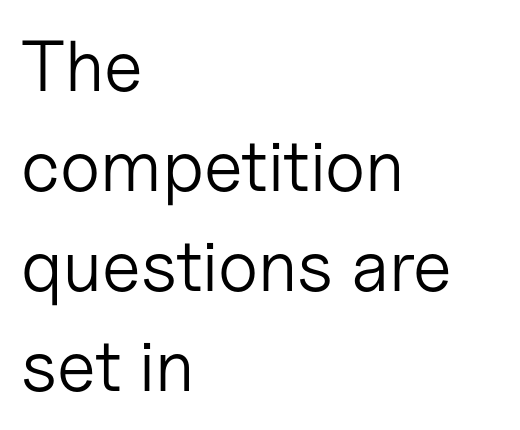
Each letter keeps its own natural width here, so spacing adapts to shape. Compared with a centered layout, this one pins lines to the left instead. Is there much room between lines? A standard amount, neither cramped nor airy. The face looks like a standard text weight, possibly lighter. Caption: standard tracking, unaltered. You can tell from the bare stems that sans-serif type was used.
